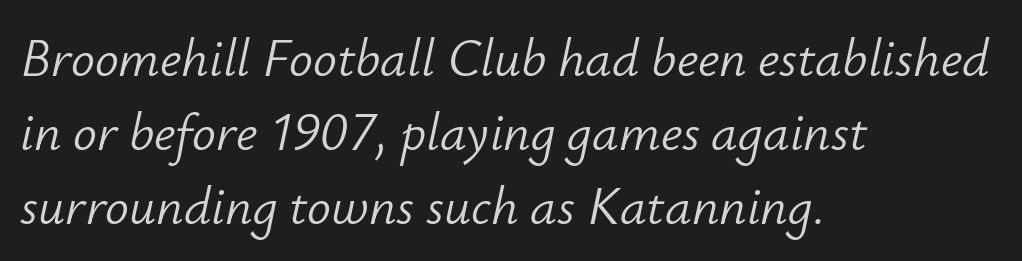
Q: Is the text bold? A: No.
Q: Is the text italic (slanted)? A: Yes, it leans right by about 12 degrees.
Q: Is the text underlined? A: No.
Q: How is the paragraph aligned? A: Left-aligned.
Q: Is the spacing between letters normal or unusually wide? A: Normal.
Q: Is the spacing between lines tight, normal or loose? A: Normal.
Q: Width (condensed, normal, or wide)? A: Normal.
Q: Stroke contrast? A: Low.
Q: x-height? A: Small.
Q: Monospaced? A: No.
